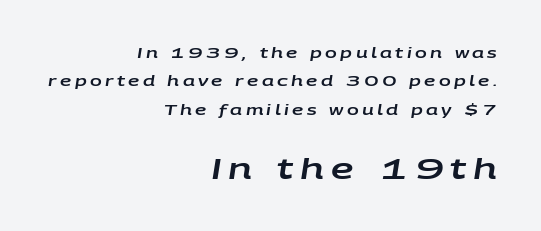
A typesetter would mark this as italic. If you drew a ruler down the right edge, every line would touch it. Quick note: underline off. This block would shrink considerably if given ordinary leading; it's expanded now. Between these two stacked blocks, the lower one wins on size. Characters follow at a spacing far wider than the type designer built in.
